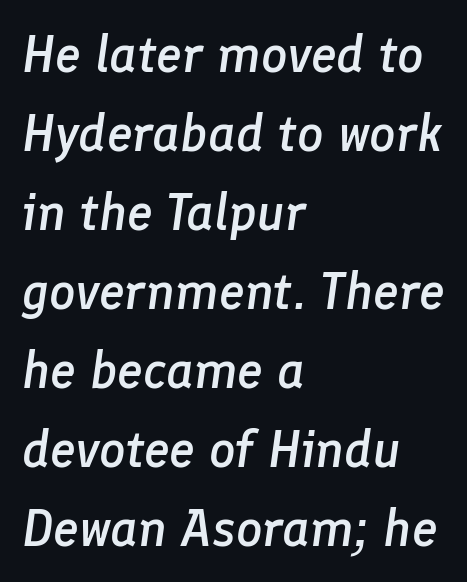
The image shows 52 px semibold type, italic (leaning right); set left-aligned, normal line spacing (1.52x), normal letter spacing, not underlined; low stroke contrast and a medium x-height.
